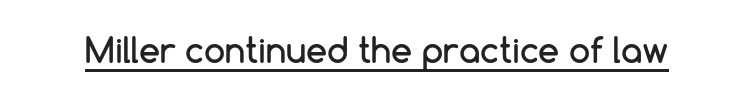
{"serif": "no", "italic": "no", "width": "normal", "stroke_contrast": "low", "x_height": "medium", "monospaced": "no", "underline": "yes", "letter_spacing": "normal", "letter_spacing_em": 0.0, "glyph_px": 34}
